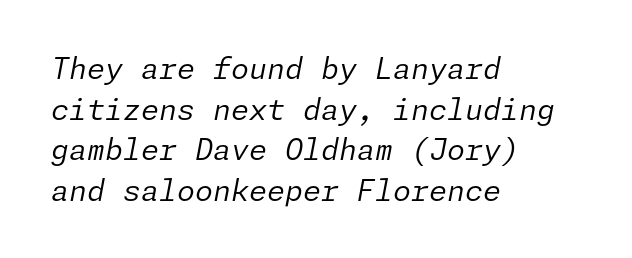
Q: Is the text bold? A: No.
Q: Is the text italic (slanted)? A: Yes, it leans right by about 11 degrees.
Q: Is the text underlined? A: No.
Q: How is the paragraph aligned? A: Left-aligned.
Q: Is the spacing between letters normal or unusually wide? A: Normal.
Q: Is the spacing between lines tight, normal or loose? A: Normal.
Q: Width (condensed, normal, or wide)? A: Normal.
Q: Stroke contrast? A: Low.
Q: x-height? A: Medium.
